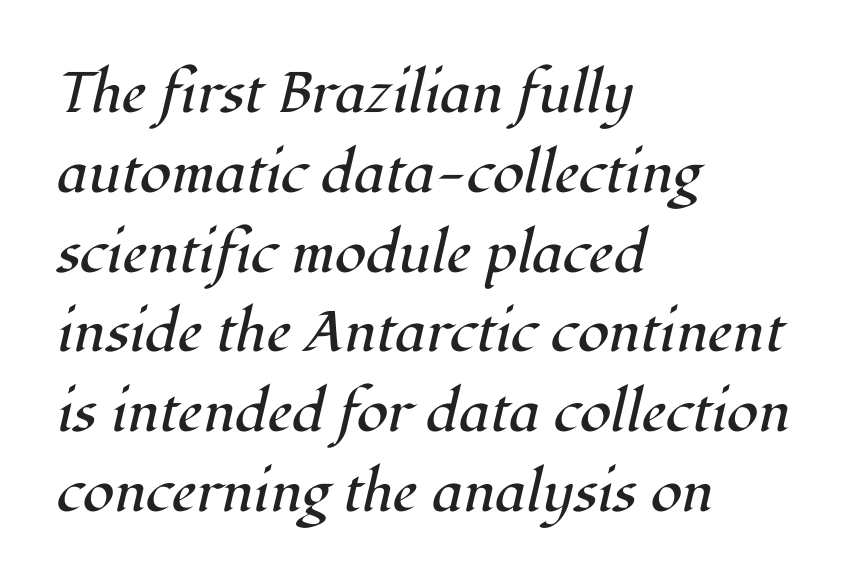
Q: Is the text bold? A: No.
Q: Is the text italic (slanted)? A: Yes, it leans right by about 12 degrees.
Q: Is the typeface a serif or a sans-serif typeface? A: Serif.
Q: Is the text underlined? A: No.
Q: How is the paragraph aligned? A: Left-aligned.
Q: Is the spacing between letters normal or unusually wide? A: Normal.
Q: Is the spacing between lines tight, normal or loose? A: Normal.
Q: Width (condensed, normal, or wide)? A: Normal.
Q: Stroke contrast? A: High.
Q: x-height? A: Medium.
Q: Monospaced? A: No.
